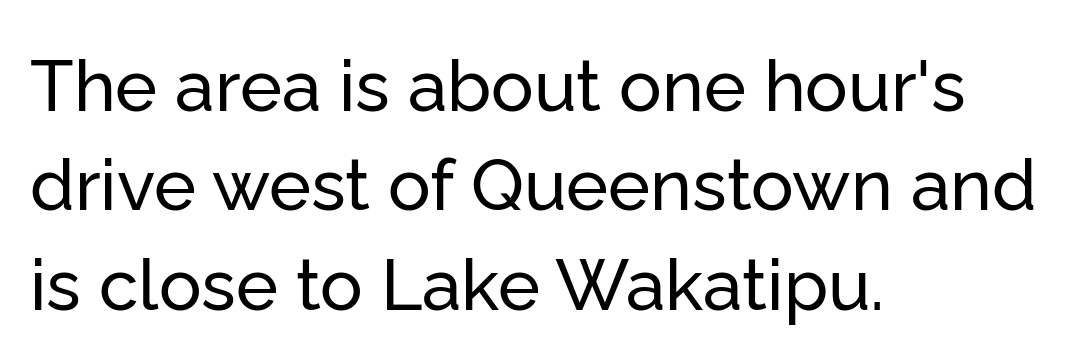
The image shows 71 px sans-serif type, upright; set left-aligned, normal line spacing (1.4x), normal letter spacing, not underlined; low stroke contrast and a medium x-height.
